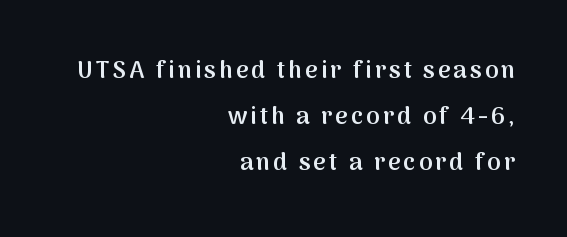
Q: Is the text bold? A: Semi-bold.
Q: Is the text italic (slanted)? A: No, it is upright.
Q: Is the text underlined? A: No.
Q: How is the paragraph aligned? A: Right-aligned.
Q: Is the spacing between lines tight, normal or loose? A: Loose.
